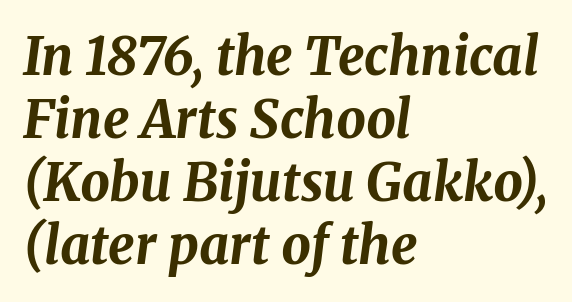
The image shows 52 px bold type, italic (leaning right); set left-aligned, line spacing 1.21x, normal letter spacing, not underlined; medium stroke contrast and a medium x-height.
